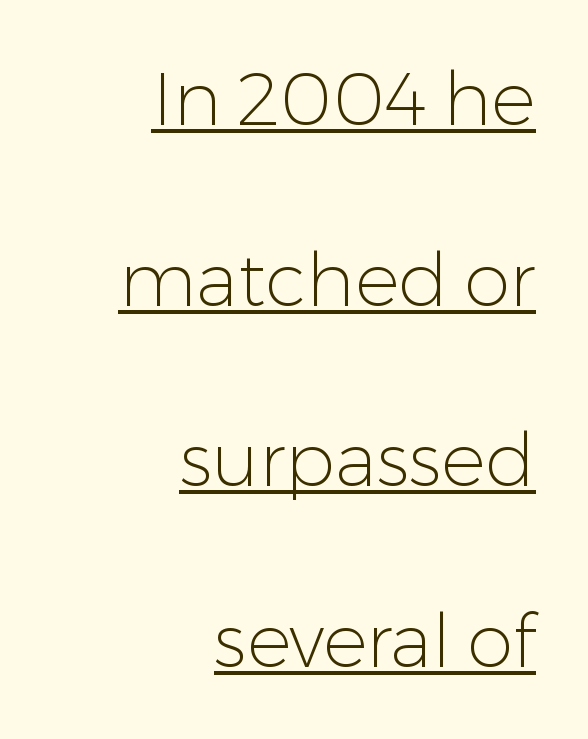
The passage shown has conventional tracking throughout. The rendering uses a large line-height, opening up the rows. Every character sits straight up, as roman type does. The passage is arranged like a letterhead date or caption credit — flush right.
